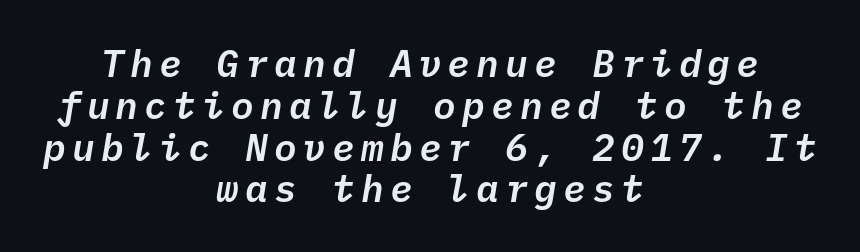
{"italic": "yes", "lean": "right", "slant_degrees": 10, "width": "normal", "stroke_contrast": "low", "x_height": "medium", "monospaced": "yes", "underline": "no", "align": "center", "line_spacing": "tight", "line_spacing_ratio": 1.1, "glyph_px": 38}
